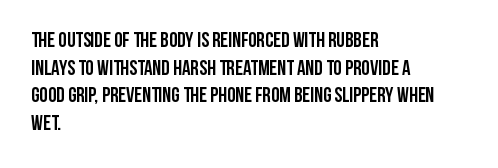
{"italic": "no", "bold": "yes", "underline": "no", "align": "left", "line_spacing": "normal", "line_spacing_ratio": 1.32, "letter_spacing": "normal", "letter_spacing_em": 0.0, "glyph_px": 21}
